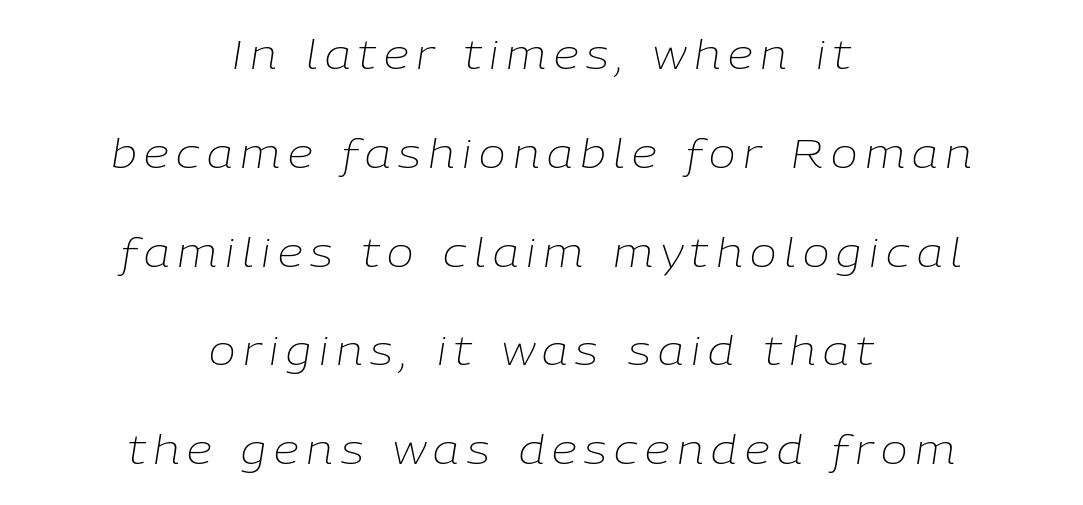
The image shows 40 px light type, italic (leaning right); set centered, loose line spacing (2.47x), not underlined; low stroke contrast and a medium x-height.
